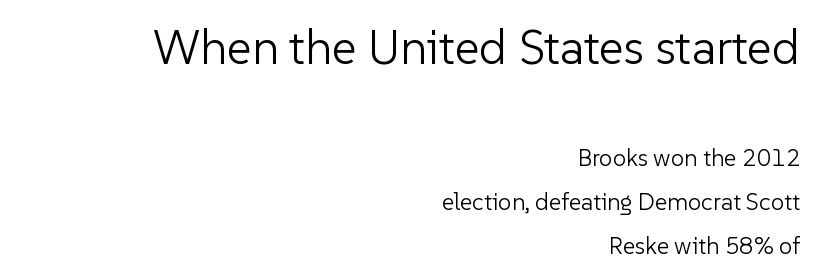
{"serif": "no", "italic": "no", "bold": "no", "weight": "light", "width": "normal", "stroke_contrast": "low", "x_height": "medium", "monospaced": "no", "underline": "no", "align": "right", "line_spacing_ratio": 1.83, "letter_spacing": "normal", "letter_spacing_em": 0.0, "larger_block": "first", "size_ratio": 2.0, "glyph_px": 48}
